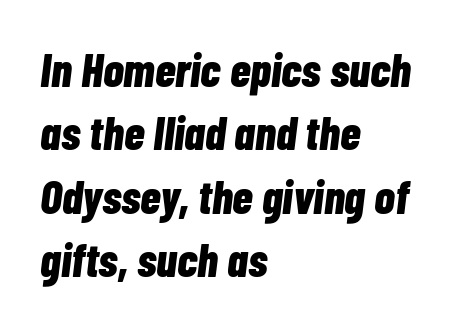
{"italic": "yes", "lean": "right", "slant_degrees": 7, "bold": "yes", "weight": "bold", "width": "condensed", "stroke_contrast": "low", "x_height": "medium", "monospaced": "no", "underline": "no", "align": "left", "line_spacing": "normal", "line_spacing_ratio": 1.35, "letter_spacing": "normal", "letter_spacing_em": 0.0, "glyph_px": 47}
